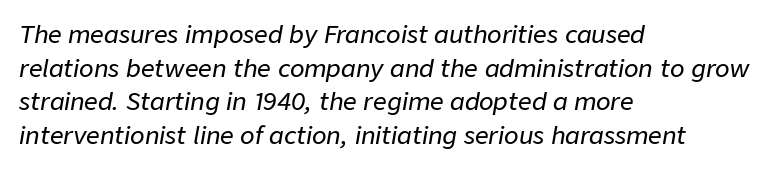
Beneath every word, the page is bare. The gaps between neighbouring characters are ordinary and unremarkable. Horizontal bands of white between lines are of average thickness. Style check: oblique. Notice how the passage keeps a crisp vertical edge on the left only.
